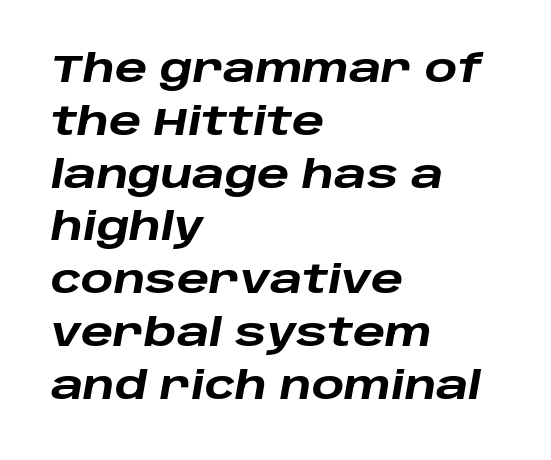
Q: Is the text bold? A: Yes.
Q: Is the text italic (slanted)? A: Yes, it leans right by about 10 degrees.
Q: Is the text underlined? A: No.
Q: How is the paragraph aligned? A: Left-aligned.
Q: Is the spacing between letters normal or unusually wide? A: Normal.
Q: Is the spacing between lines tight, normal or loose? A: Normal.
Q: Width (condensed, normal, or wide)? A: Wide.
Q: Stroke contrast? A: Low.
Q: x-height? A: Large.
Q: Monospaced? A: No.
